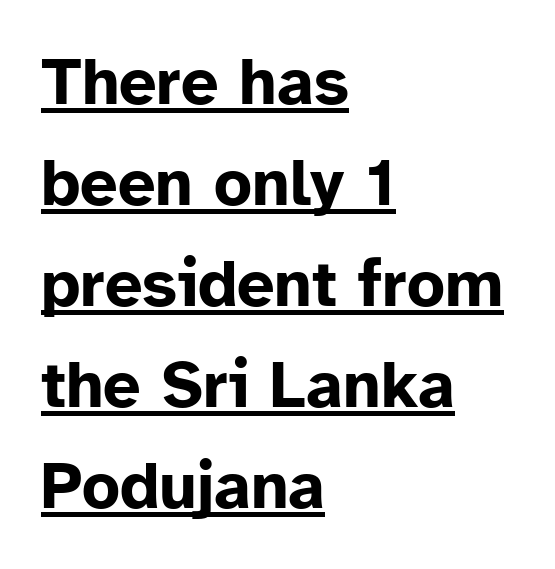
Q: Is the text bold? A: Yes.
Q: Is the text italic (slanted)? A: No, it is upright.
Q: Is the typeface a serif or a sans-serif typeface? A: Sans-serif.
Q: Is the text underlined? A: Yes.
Q: How is the paragraph aligned? A: Left-aligned.
Q: Is the spacing between letters normal or unusually wide? A: Normal.
Q: Is the spacing between lines tight, normal or loose? A: Normal.
Q: Width (condensed, normal, or wide)? A: Normal.
Q: Stroke contrast? A: Low.
Q: x-height? A: Medium.
Q: Monospaced? A: No.
